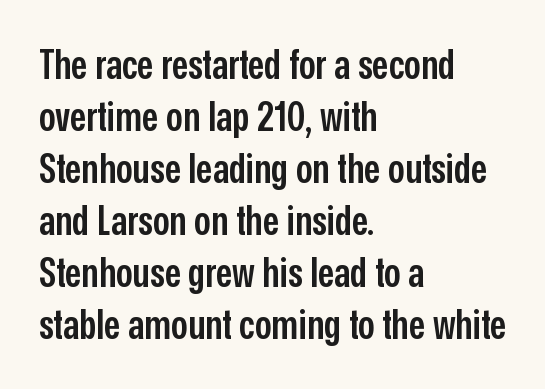
Unlike italic type, these characters show no tilt at all. Honestly, the letter spacing is just normal — you wouldn't notice it. Underlining? Definitely not there. The font family rendered here belongs to the sans-serif group.
